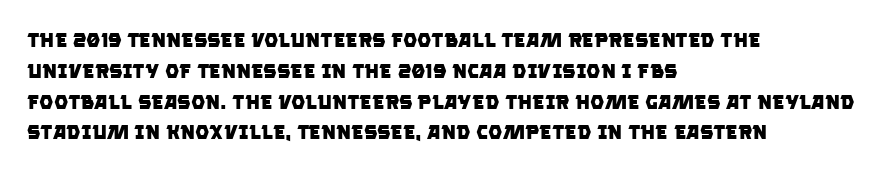
{"bold": "yes", "underline": "no", "align": "left", "line_spacing": "normal", "line_spacing_ratio": 1.54, "letter_spacing": "normal", "letter_spacing_em": 0.0, "glyph_px": 20}
